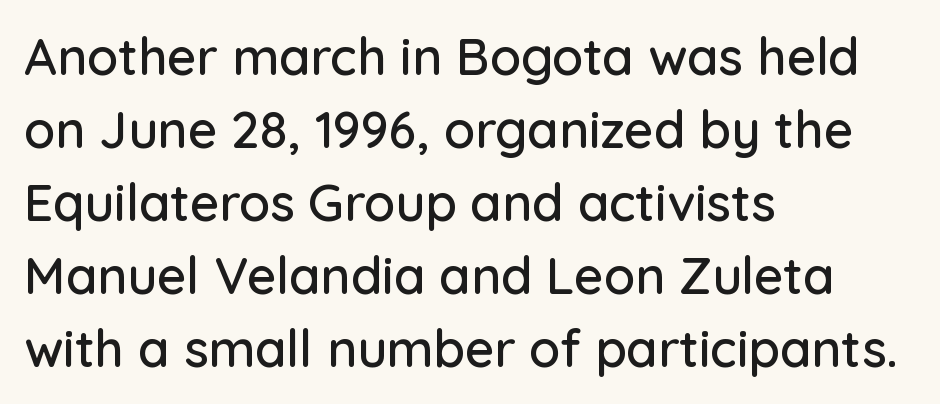
Q: Is the text italic (slanted)? A: No, it is upright.
Q: Is the typeface a serif or a sans-serif typeface? A: Sans-serif.
Q: Is the text underlined? A: No.
Q: How is the paragraph aligned? A: Left-aligned.
Q: Is the spacing between letters normal or unusually wide? A: Normal.
Q: Is the spacing between lines tight, normal or loose? A: Normal.
Q: Width (condensed, normal, or wide)? A: Normal.
Q: Stroke contrast? A: Low.
Q: x-height? A: Medium.
Q: Monospaced? A: No.
